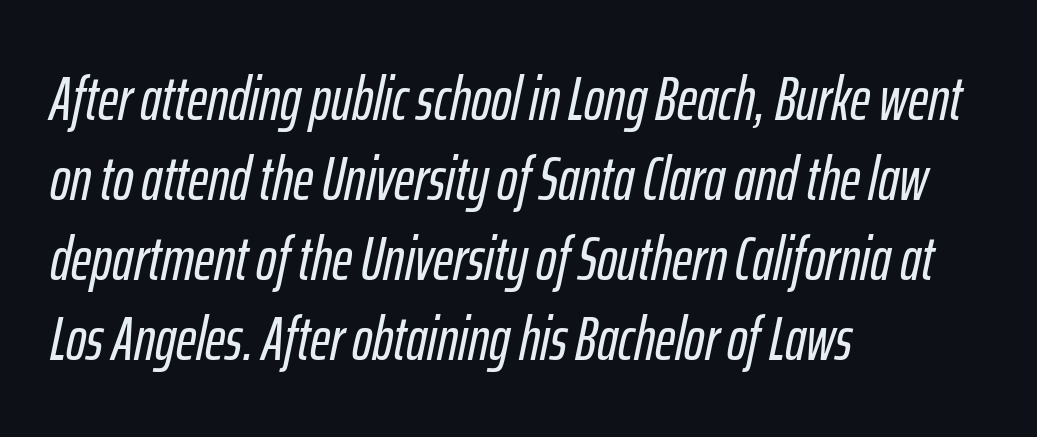
The image shows 61 px condensed type, italic (leaning right); set left-aligned, normal line spacing (1.31x), normal letter spacing, not underlined; low stroke contrast and a medium x-height.
